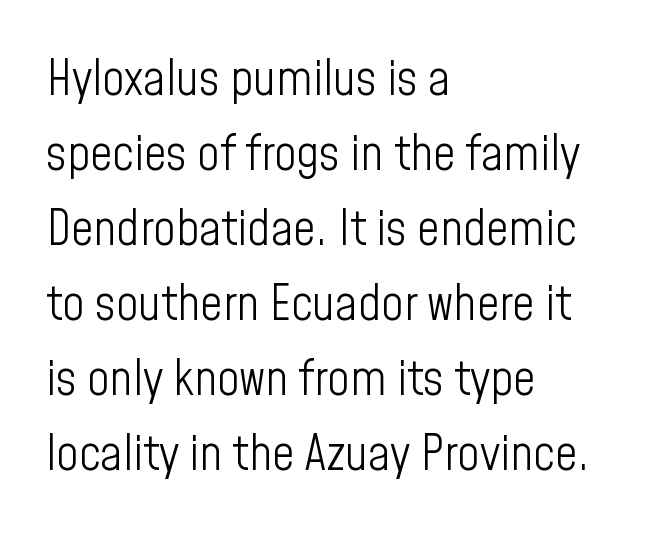
The image shows 49 px light, condensed sans-serif type, upright; set left-aligned, normal line spacing (1.53x), normal letter spacing, not underlined; low stroke contrast and a medium x-height.
